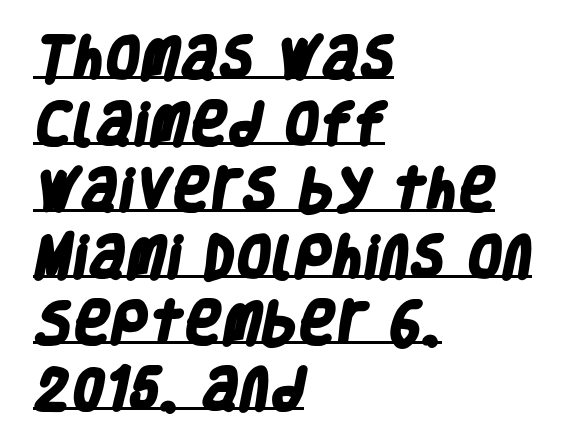
{"serif": "no", "bold": "yes", "weight": "heavy", "width": "condensed", "stroke_contrast": "low", "x_height": "large", "monospaced": "no", "underline": "yes", "align": "left", "line_spacing": "normal", "line_spacing_ratio": 1.44, "letter_spacing": "normal", "letter_spacing_em": 0.0, "glyph_px": 46}
